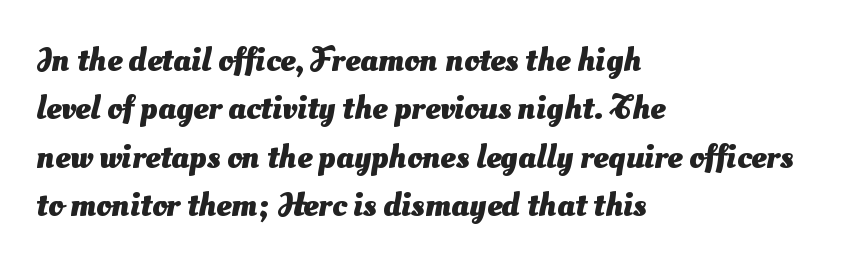
The image shows 34 px heavy sans-serif type; set left-aligned, normal line spacing (1.42x), normal letter spacing, not underlined; medium stroke contrast and a small x-height.
